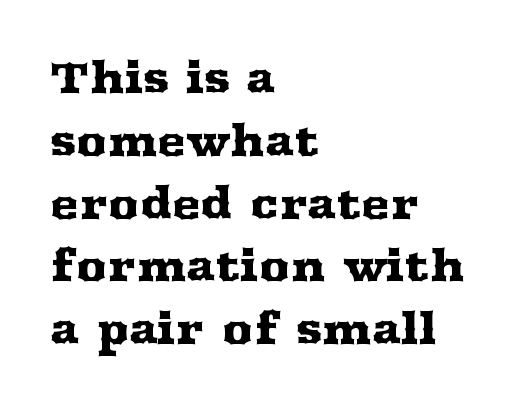
Q: Is the text italic (slanted)? A: No, it is upright.
Q: Is the typeface a serif or a sans-serif typeface? A: Serif.
Q: Is the text underlined? A: No.
Q: How is the paragraph aligned? A: Left-aligned.
Q: Is the spacing between letters normal or unusually wide? A: Normal.
Q: Is the spacing between lines tight, normal or loose? A: Normal.
Q: Width (condensed, normal, or wide)? A: Wide.
Q: Stroke contrast? A: Medium.
Q: x-height? A: Medium.
Q: Monospaced? A: No.
